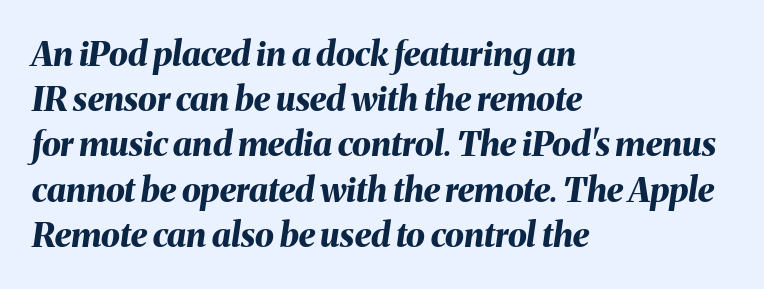
{"italic": "yes", "lean": "right", "slant_degrees": 8, "bold": "yes", "weight": "bold", "width": "normal", "stroke_contrast": "medium", "x_height": "medium", "monospaced": "no", "underline": "no", "align": "left", "line_spacing": "normal", "line_spacing_ratio": 1.33, "letter_spacing": "normal", "letter_spacing_em": 0.0, "glyph_px": 34}
